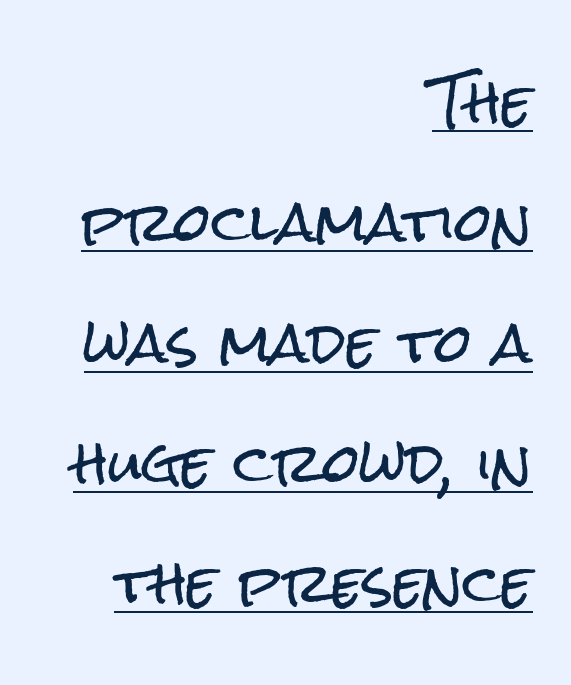
Q: Is the text italic (slanted)? A: No, it is upright.
Q: Is the typeface a serif or a sans-serif typeface? A: Sans-serif.
Q: Is the text underlined? A: Yes.
Q: How is the paragraph aligned? A: Right-aligned.
Q: Is the spacing between letters normal or unusually wide? A: Normal.
Q: Is the spacing between lines tight, normal or loose? A: Loose.
Q: Width (condensed, normal, or wide)? A: Condensed.
Q: Stroke contrast? A: Low.
Q: x-height? A: Medium.
Q: Monospaced? A: No.
